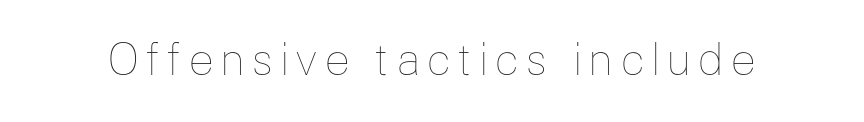
The image shows 43 px thin type, upright; set not underlined; low stroke contrast and a medium x-height.
